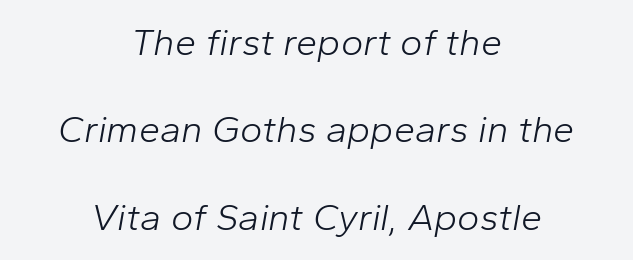
Proportional: the letters do not fall into vertical columns. Descender tails drop into unmarked territory. Bold? No — there's no thickening of the strokes. This sample is center-justified, so both line endings float freely. Baseline-to-baseline distance is far greater than the letter height.
